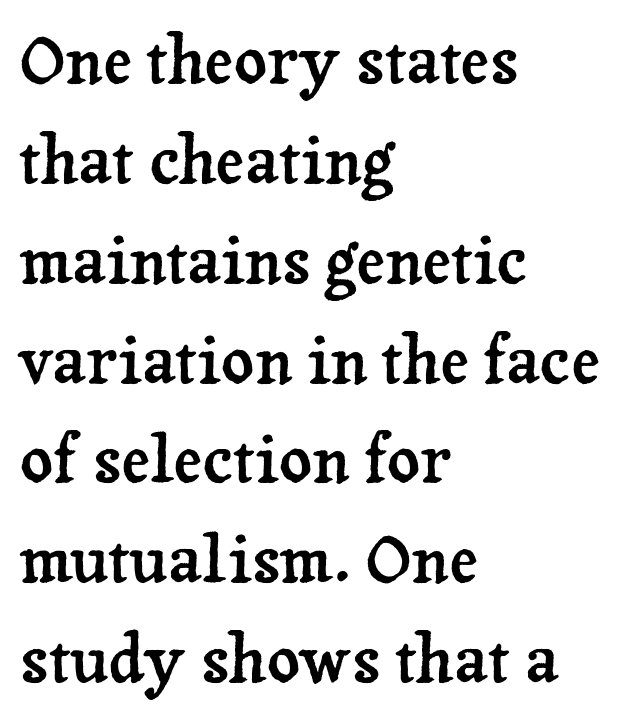
Q: Is the text italic (slanted)? A: No, it is upright.
Q: Is the typeface a serif or a sans-serif typeface? A: Serif.
Q: Is the text underlined? A: No.
Q: How is the paragraph aligned? A: Left-aligned.
Q: Is the spacing between letters normal or unusually wide? A: Normal.
Q: Is the spacing between lines tight, normal or loose? A: Normal.
Q: Width (condensed, normal, or wide)? A: Normal.
Q: Stroke contrast? A: Low.
Q: x-height? A: Medium.
Q: Monospaced? A: No.
